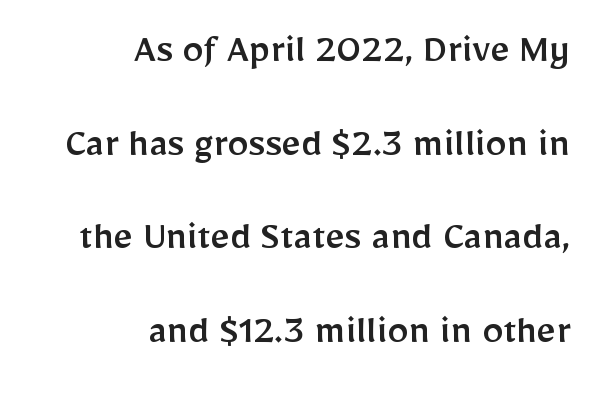
The image shows 42 px sans-serif type, upright; set right-aligned, loose line spacing (2.23x), normal letter spacing, not underlined; low stroke contrast and a medium x-height.
